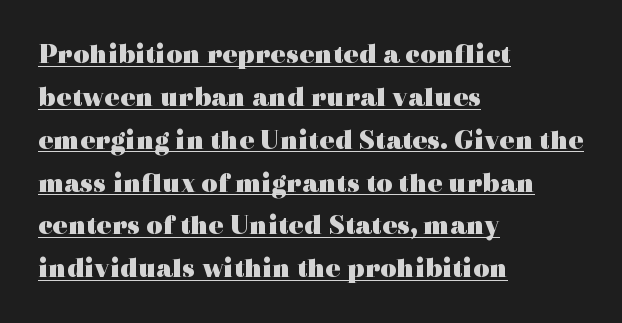
{"serif": "yes", "italic": "no", "bold": "yes", "weight": "heavy", "width": "wide", "x_height": "medium", "monospaced": "no", "underline": "yes", "align": "left", "line_spacing": "normal", "line_spacing_ratio": 1.53, "letter_spacing": "normal", "letter_spacing_em": 0.0, "glyph_px": 28}
